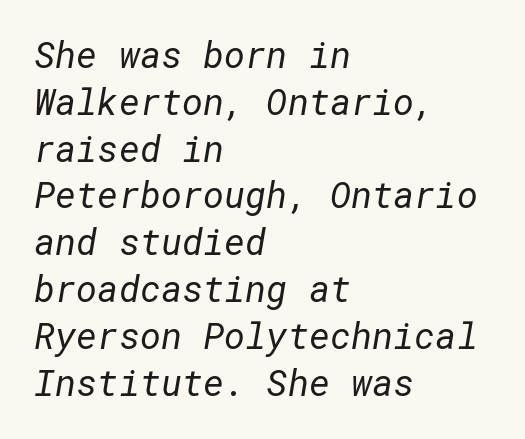
{"serif": "no", "bold": "no", "weight": "regular", "width": "normal", "stroke_contrast": "low", "x_height": "medium", "underline": "no", "align": "left", "line_spacing": "normal", "line_spacing_ratio": 1.3, "letter_spacing": "normal", "letter_spacing_em": 0.0, "glyph_px": 36}
